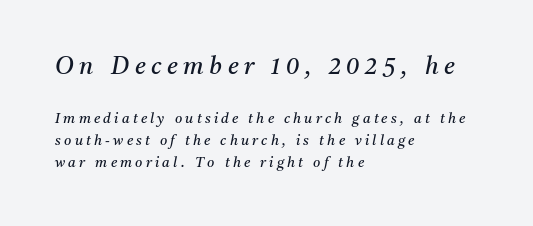
The image shows 24 px text type, italic (leaning right); set left-aligned, normal line spacing (1.57x), unusually wide letter spacing (+0.23 em), not underlined; the first (top) block is 1.71x larger.
